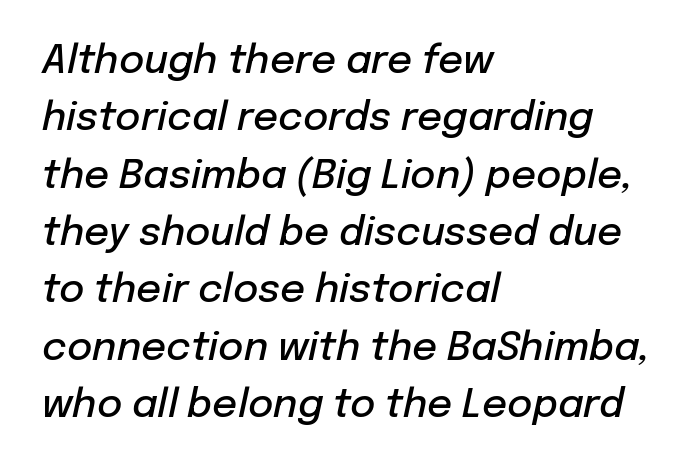
The image shows 39 px semibold type, italic (leaning right); set left-aligned, normal line spacing (1.47x), normal letter spacing, not underlined; low stroke contrast and a medium x-height.
